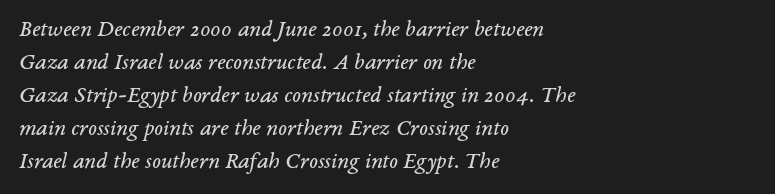
{"italic": "yes", "lean": "right", "slant_degrees": 14, "bold": "no", "underline": "no", "align": "left", "line_spacing": "normal", "line_spacing_ratio": 1.43, "letter_spacing": "normal", "letter_spacing_em": 0.0, "glyph_px": 23}
